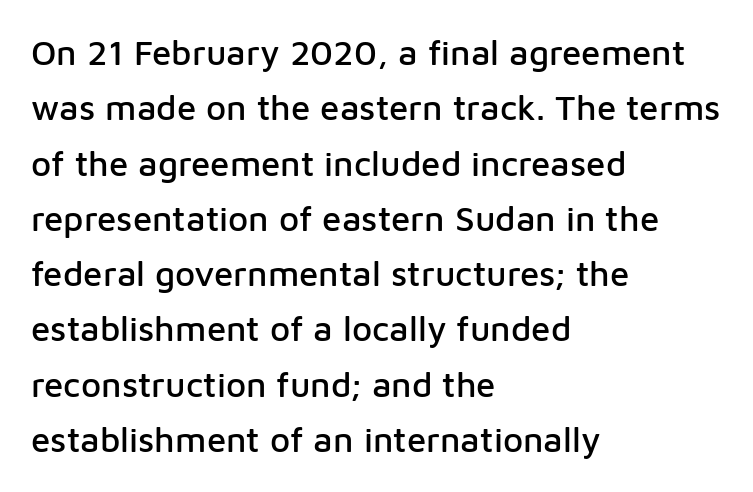
Posture: straight, roman, zero tilt. Stroke terminals: plain, sans-serif. Leading: standard. The rendering uses natural spacing where letterforms have individual widths. Is the letter spacing exaggerated? No — it looks like the ordinary default. The rag falls on the right side of this text block.
